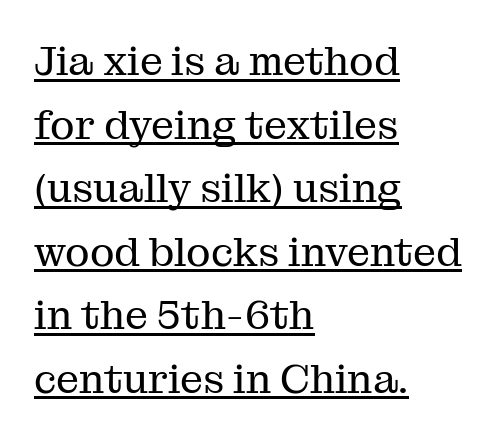
Underline: present. Regarding leading, the lines here are spaced in the standard way. Line beginnings align vertically; line endings do not. Typographically, this falls in the serif category. The typesetting does not lean heavy: it is not bold.
